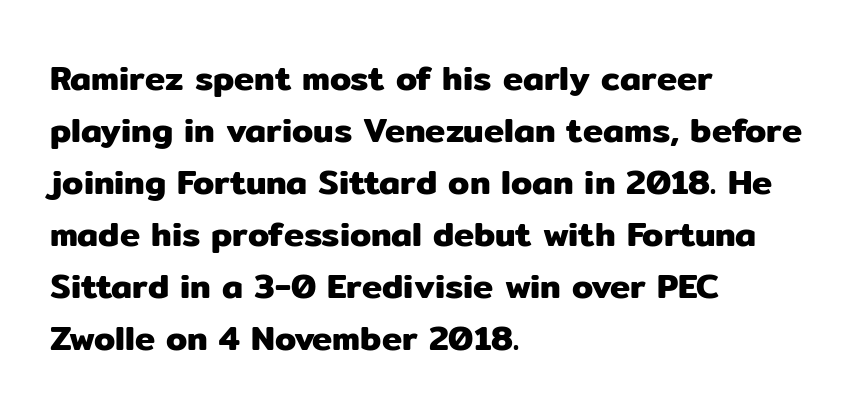
{"serif": "no", "italic": "no", "width": "normal", "stroke_contrast": "low", "x_height": "medium", "monospaced": "no", "underline": "no", "align": "left", "line_spacing": "normal", "line_spacing_ratio": 1.53, "letter_spacing": "normal", "letter_spacing_em": 0.0, "glyph_px": 34}
